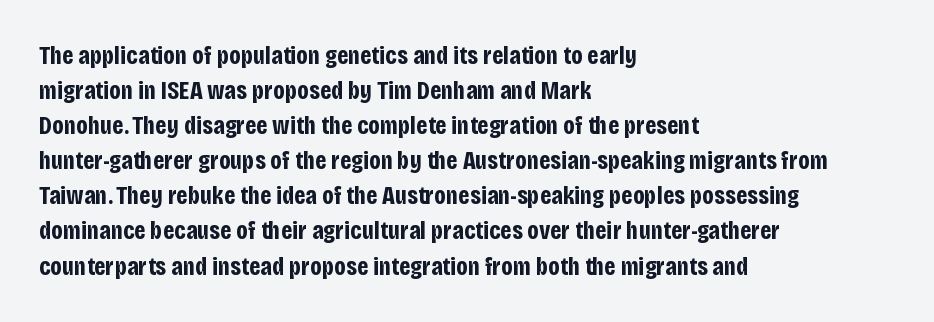
{"italic": "no", "bold": "yes", "underline": "no", "align": "left", "line_spacing": "normal", "line_spacing_ratio": 1.35, "letter_spacing": "normal", "letter_spacing_em": 0.0, "glyph_px": 26}
